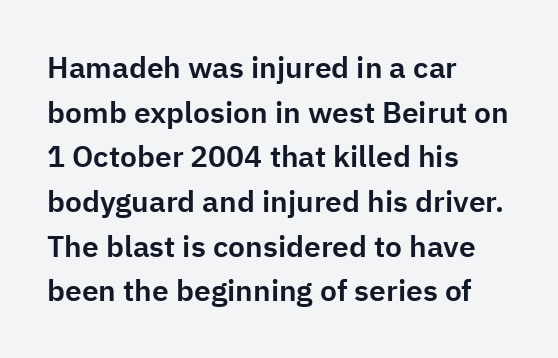
{"serif": "no", "italic": "no", "width": "normal", "stroke_contrast": "low", "x_height": "medium", "monospaced": "no", "underline": "no", "align": "left", "line_spacing": "normal", "line_spacing_ratio": 1.49, "letter_spacing": "normal", "letter_spacing_em": 0.0, "glyph_px": 30}
